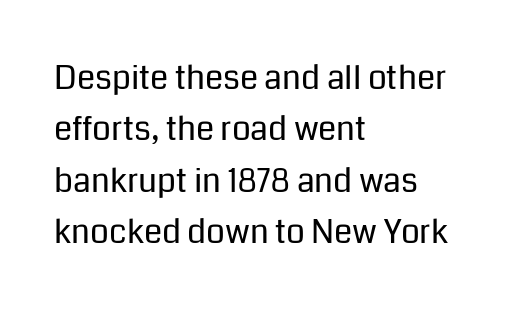
Posture: upright roman. Check under the words: just untouched page. No extra tracking has been applied to these lines. The space between consecutive lines is moderate.
